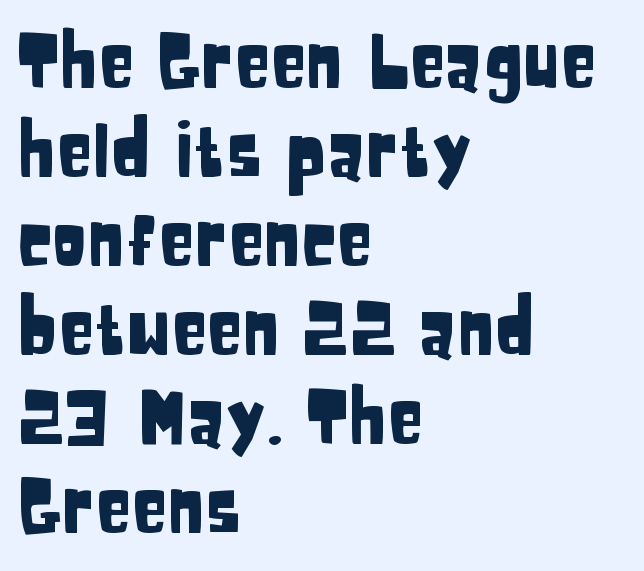
The rendering uses natural spacing where letterforms have individual widths. No word sits above an underline. Spacing between characters is what you'd get straight out of the box. Reading down the block, your eye returns to a fixed left position each line.
